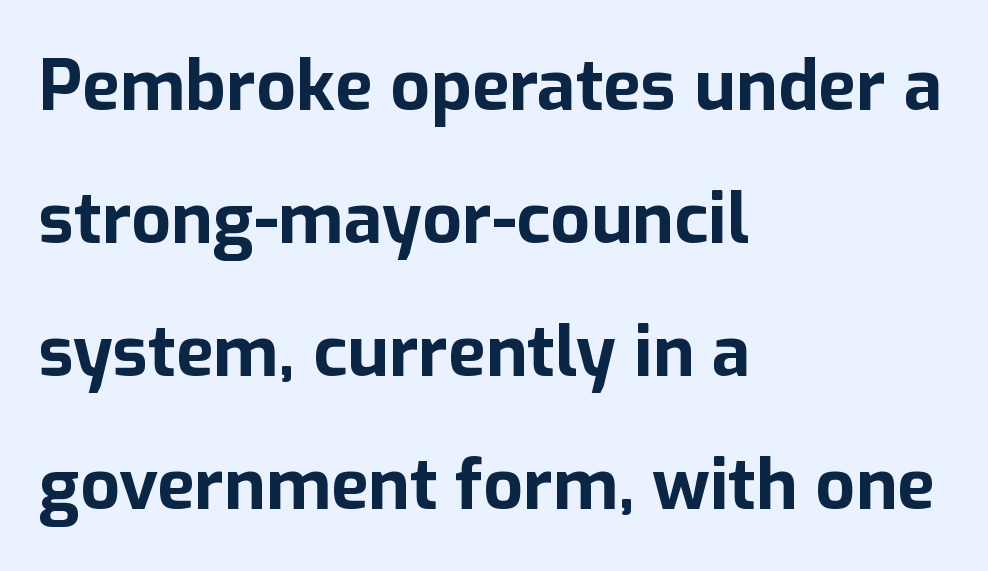
The image shows 70 px bold sans-serif type, upright; set left-aligned, loose line spacing (1.9x), normal letter spacing, not underlined; low stroke contrast and a medium x-height.
